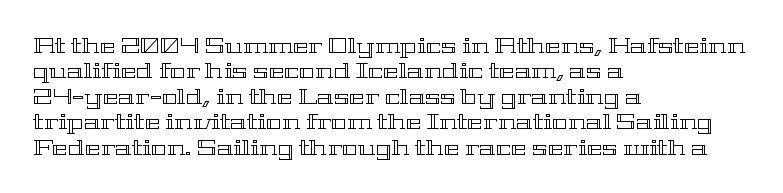
The image shows 21 px text type, upright; set left-aligned, line spacing 1.21x, normal letter spacing, not underlined.
